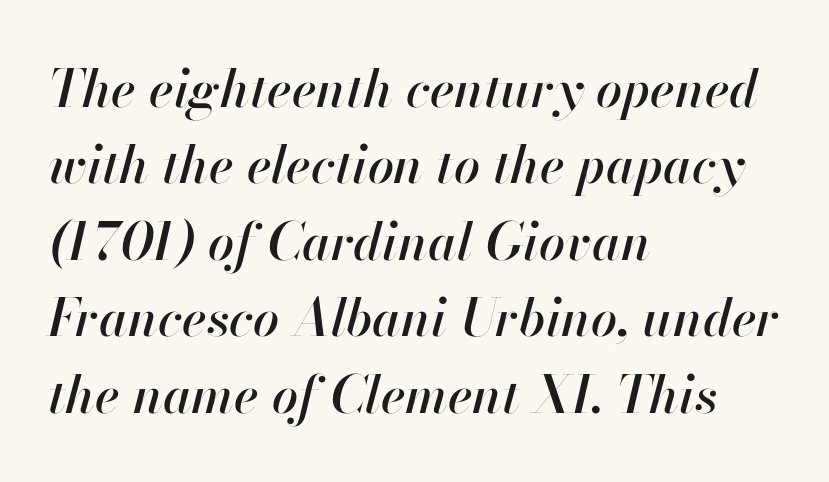
Q: Is the text italic (slanted)? A: Yes, it leans right by about 13 degrees.
Q: Is the text underlined? A: No.
Q: How is the paragraph aligned? A: Left-aligned.
Q: Is the spacing between letters normal or unusually wide? A: Normal.
Q: Is the spacing between lines tight, normal or loose? A: Normal.
Q: Width (condensed, normal, or wide)? A: Normal.
Q: Stroke contrast? A: High.
Q: x-height? A: Small.
Q: Monospaced? A: No.
